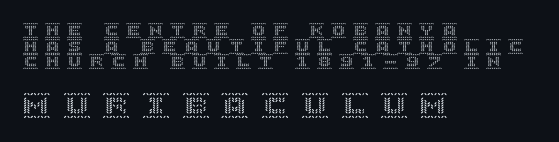
The image shows 27 px text type, upright; set left-aligned, tight line spacing (1.05x), unusually wide letter spacing (+0.47 em), not underlined; the second (bottom) block is 1.8x larger.
